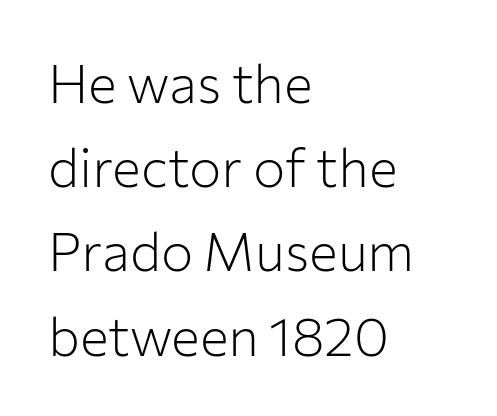
The image shows 54 px light sans-serif type, upright; set left-aligned, normal line spacing (1.56x), normal letter spacing, not underlined; low stroke contrast and a medium x-height.
